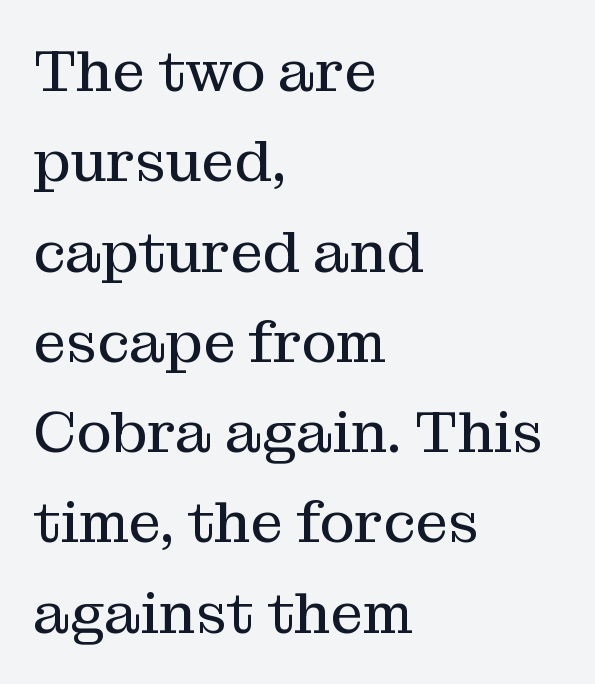
The image shows 59 px regular-weight serif type, upright; set left-aligned, normal line spacing (1.53x), normal letter spacing, not underlined; medium stroke contrast and a medium x-height.
